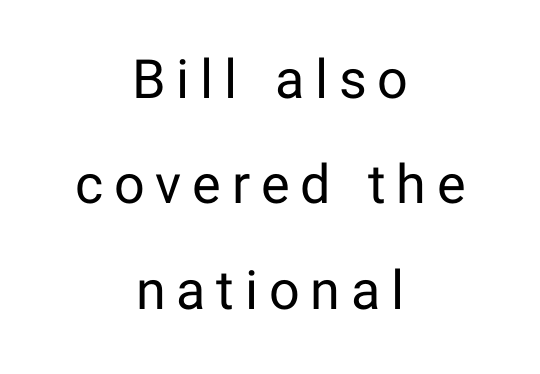
Q: Is the text bold? A: No.
Q: Is the text italic (slanted)? A: No, it is upright.
Q: Is the typeface a serif or a sans-serif typeface? A: Sans-serif.
Q: Is the text underlined? A: No.
Q: How is the paragraph aligned? A: Centered.
Q: Is the spacing between letters normal or unusually wide? A: Unusually wide.
Q: Is the spacing between lines tight, normal or loose? A: Loose.
Q: Width (condensed, normal, or wide)? A: Normal.
Q: Stroke contrast? A: Low.
Q: x-height? A: Medium.
Q: Monospaced? A: No.
